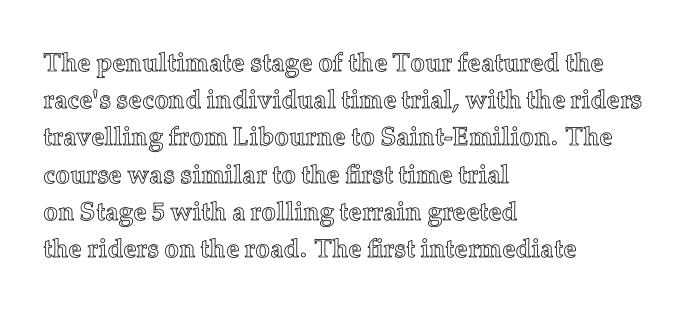
{"italic": "no", "underline": "no", "align": "left", "line_spacing": "normal", "line_spacing_ratio": 1.43, "letter_spacing": "normal", "letter_spacing_em": 0.0, "glyph_px": 26}
